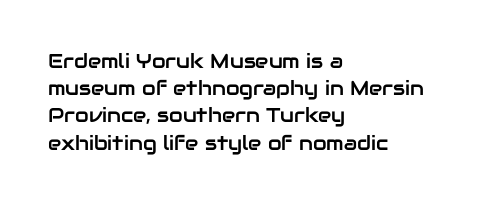
{"italic": "no", "underline": "no", "align": "left", "line_spacing": "normal", "line_spacing_ratio": 1.36, "letter_spacing": "normal", "letter_spacing_em": 0.0, "glyph_px": 20}
